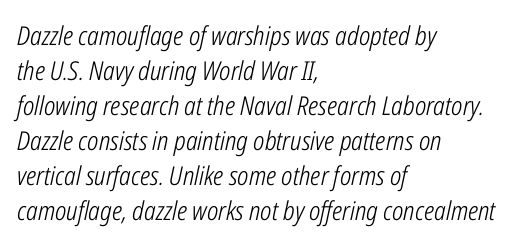
A normal amount of white space separates one row of letters from the next. Look at the tracking — it's just the regular setting, nothing added. Underlining? Definitely not there. Weight class: somewhere from thin through regular.
